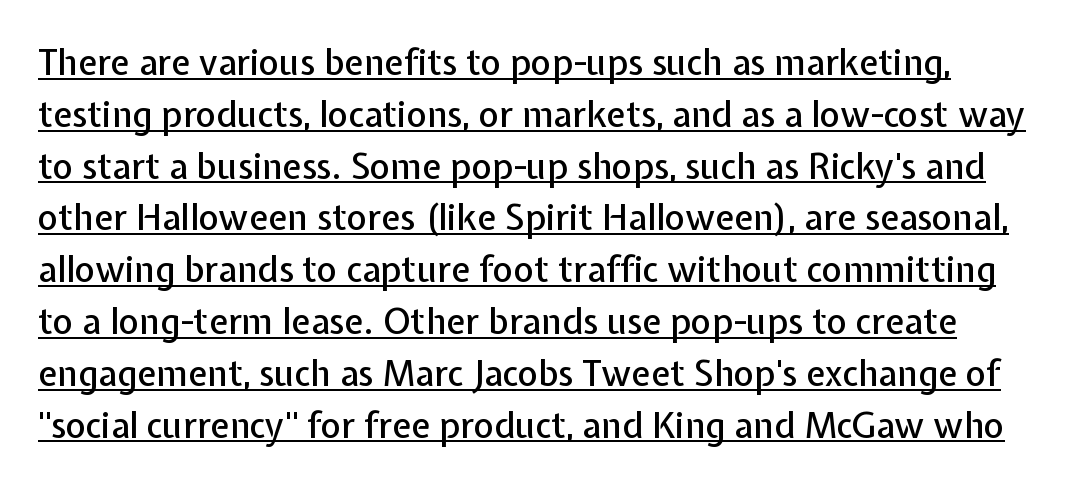
Q: Is the text italic (slanted)? A: No, it is upright.
Q: Is the typeface a serif or a sans-serif typeface? A: Sans-serif.
Q: Is the text underlined? A: Yes.
Q: Is the spacing between letters normal or unusually wide? A: Normal.
Q: Is the spacing between lines tight, normal or loose? A: Normal.
Q: Width (condensed, normal, or wide)? A: Normal.
Q: Stroke contrast? A: Low.
Q: x-height? A: Medium.
Q: Monospaced? A: No.
